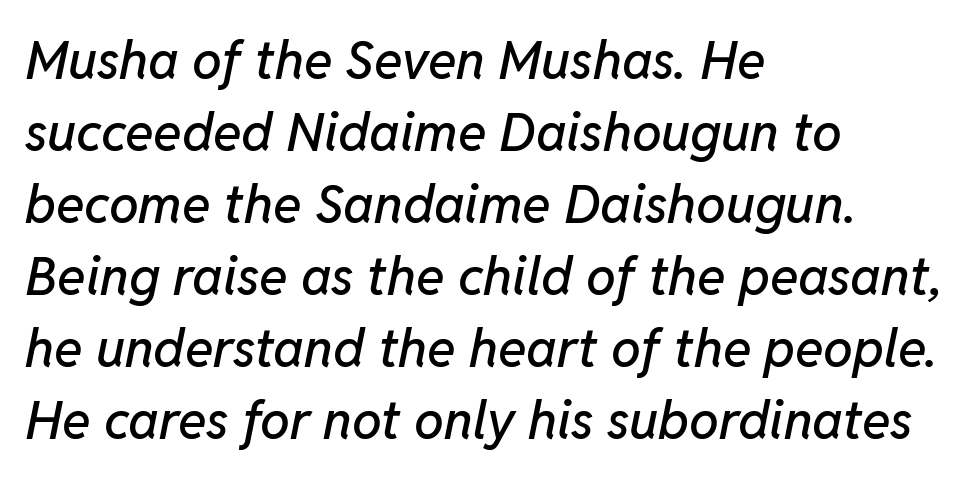
The image shows 53 px text type, italic (leaning right); set left-aligned, normal line spacing (1.36x), normal letter spacing, not underlined; low stroke contrast and a medium x-height.
